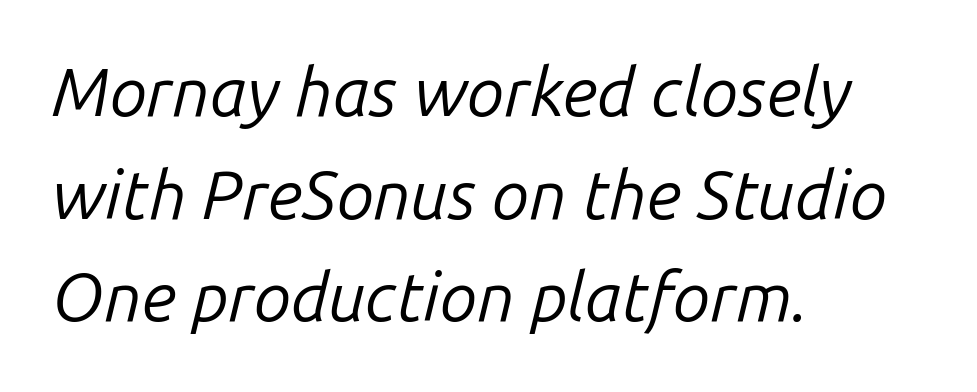
Q: Is the text bold? A: No.
Q: Is the text italic (slanted)? A: Yes, it leans right by about 14 degrees.
Q: Is the text underlined? A: No.
Q: How is the paragraph aligned? A: Left-aligned.
Q: Is the spacing between letters normal or unusually wide? A: Normal.
Q: Is the spacing between lines tight, normal or loose? A: Normal.
Q: Width (condensed, normal, or wide)? A: Normal.
Q: Stroke contrast? A: Low.
Q: x-height? A: Medium.
Q: Monospaced? A: No.
